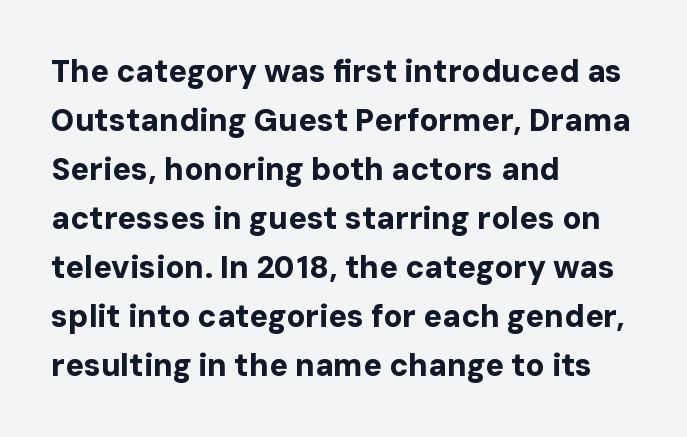
Q: Is the text bold? A: Yes.
Q: Is the text italic (slanted)? A: No, it is upright.
Q: Is the typeface a serif or a sans-serif typeface? A: Sans-serif.
Q: Is the text underlined? A: No.
Q: How is the paragraph aligned? A: Left-aligned.
Q: Is the spacing between letters normal or unusually wide? A: Normal.
Q: Is the spacing between lines tight, normal or loose? A: Normal.
Q: Width (condensed, normal, or wide)? A: Normal.
Q: Stroke contrast? A: Low.
Q: x-height? A: Medium.
Q: Monospaced? A: No.
